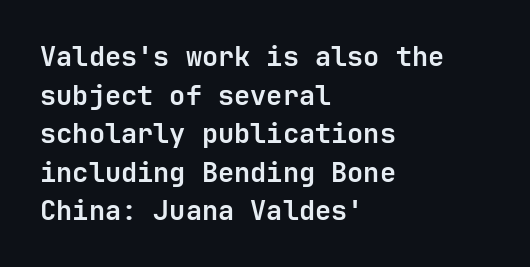
The glyphs are unaccompanied by any horizontal stroke below them. Alignment: flush left. Its strokes are broad and dark, the hallmark of bold type. Designer's note — italics off, roman on.
